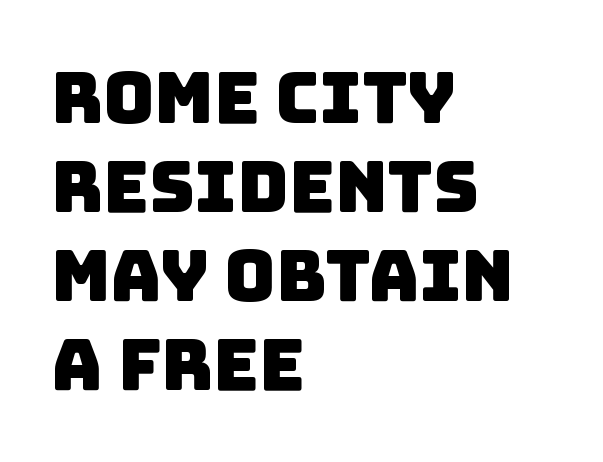
{"serif": "no", "width": "normal", "stroke_contrast": "low", "x_height": "large", "monospaced": "no", "underline": "no", "align": "left", "line_spacing": "normal", "line_spacing_ratio": 1.27, "letter_spacing": "normal", "letter_spacing_em": 0.0, "glyph_px": 70}
